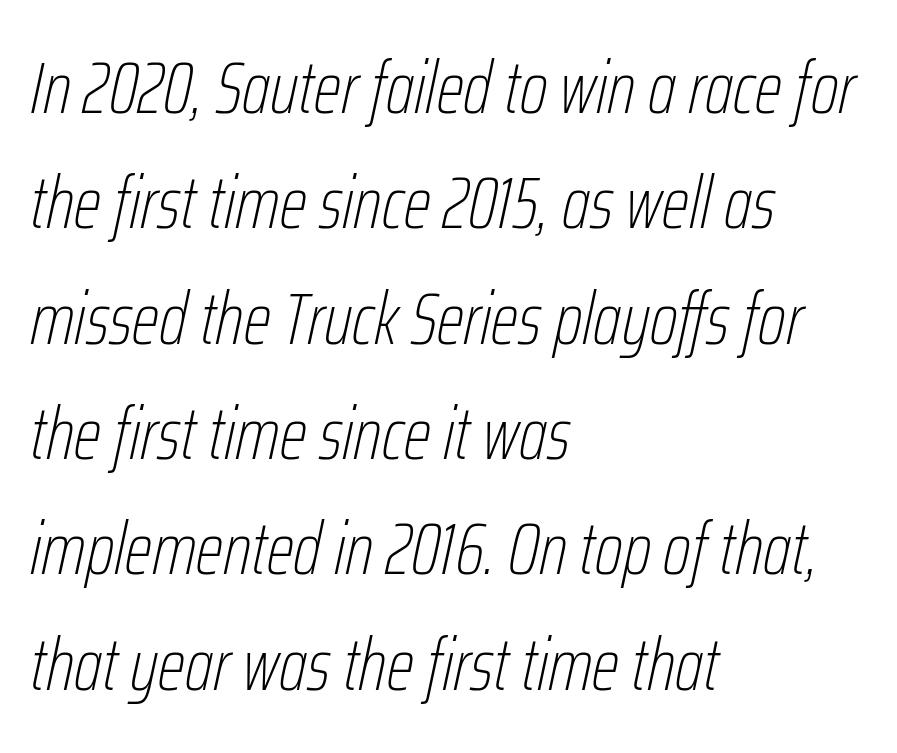
The image shows 73 px thin, condensed type, italic (leaning right); set left-aligned, normal line spacing (1.58x), normal letter spacing, not underlined; low stroke contrast and a medium x-height.
